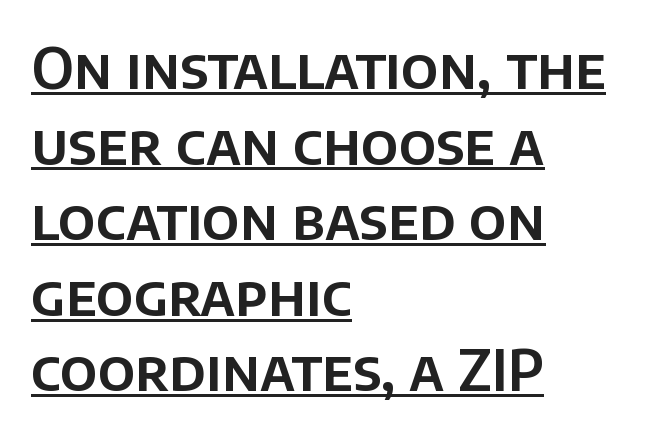
The image shows 56 px sans-serif type, upright; set left-aligned, normal line spacing (1.35x), normal letter spacing, underlined; low stroke contrast and a large x-height.
